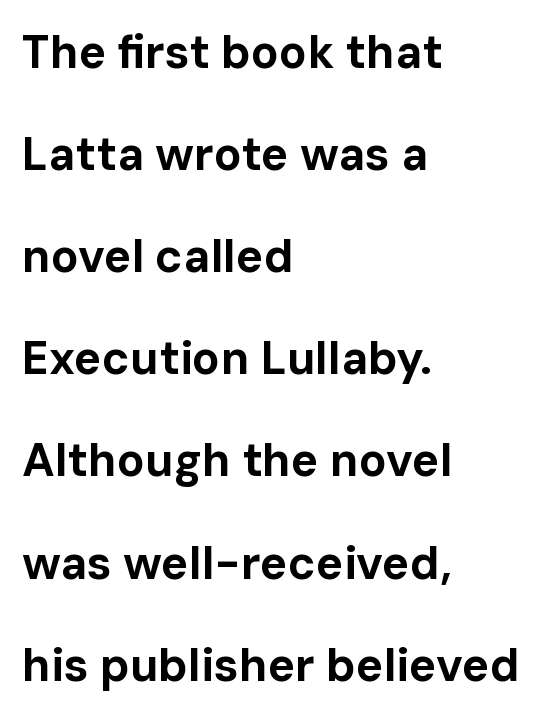
Q: Is the text bold? A: Yes.
Q: Is the text italic (slanted)? A: No, it is upright.
Q: Is the typeface a serif or a sans-serif typeface? A: Sans-serif.
Q: Is the text underlined? A: No.
Q: How is the paragraph aligned? A: Left-aligned.
Q: Is the spacing between letters normal or unusually wide? A: Normal.
Q: Is the spacing between lines tight, normal or loose? A: Loose.
Q: Width (condensed, normal, or wide)? A: Normal.
Q: Stroke contrast? A: Low.
Q: x-height? A: Medium.
Q: Monospaced? A: No.
